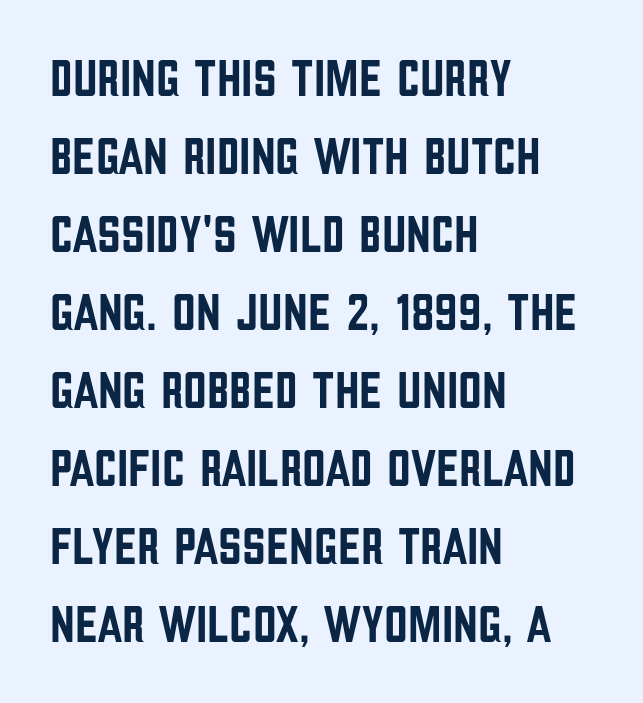
Q: Is the text italic (slanted)? A: No, it is upright.
Q: Is the typeface a serif or a sans-serif typeface? A: Sans-serif.
Q: Is the text underlined? A: No.
Q: How is the paragraph aligned? A: Left-aligned.
Q: Is the spacing between letters normal or unusually wide? A: Normal.
Q: Is the spacing between lines tight, normal or loose? A: Normal.
Q: Width (condensed, normal, or wide)? A: Condensed.
Q: Stroke contrast? A: Low.
Q: x-height? A: Large.
Q: Monospaced? A: No.
